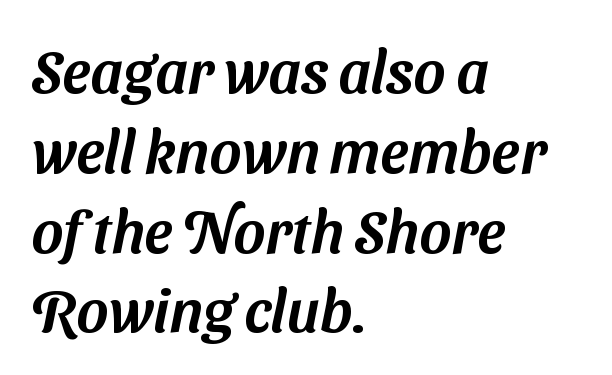
The image shows 60 px sans-serif type; set left-aligned, normal line spacing (1.33x), normal letter spacing, not underlined; medium stroke contrast and a medium x-height.
